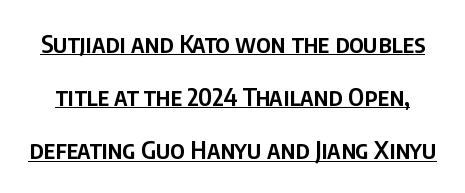
The sample's only ornament is a line tracing under the words. A great deal of white space separates one row of letters from the next. This sample uses plain, unmodified letter spacing. A typesetter would mark this as roman, not italic.
